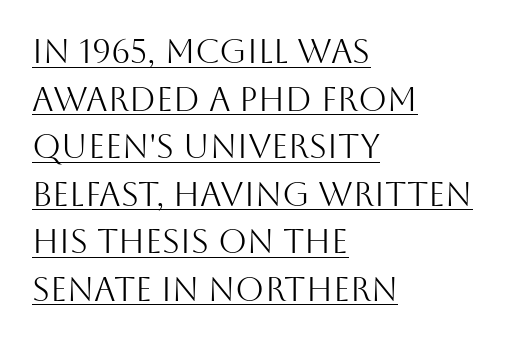
{"serif": "no", "italic": "no", "bold": "no", "weight": "light", "width": "normal", "stroke_contrast": "medium", "x_height": "large", "monospaced": "no", "underline": "yes", "align": "left", "line_spacing": "normal", "line_spacing_ratio": 1.44, "letter_spacing": "normal", "letter_spacing_em": 0.0, "glyph_px": 33}
